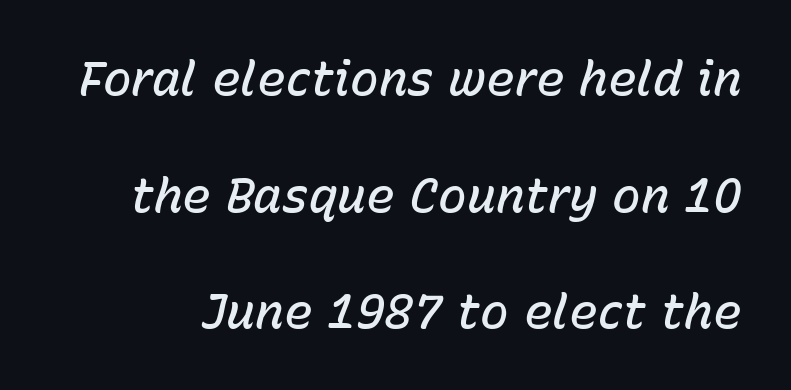
Q: Is the text bold? A: Semi-bold.
Q: Is the text italic (slanted)? A: Yes, it leans right by about 15 degrees.
Q: Is the text underlined? A: No.
Q: Is the spacing between letters normal or unusually wide? A: Normal.
Q: Is the spacing between lines tight, normal or loose? A: Loose.
Q: Width (condensed, normal, or wide)? A: Normal.
Q: Stroke contrast? A: Low.
Q: x-height? A: Medium.
Q: Monospaced? A: No.
